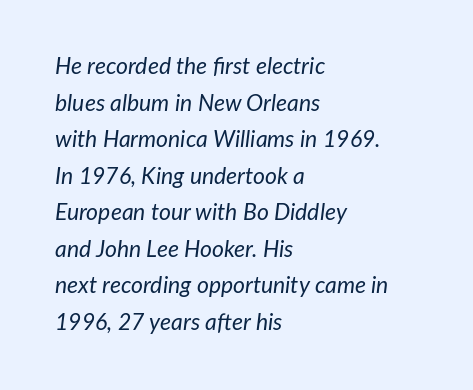
Q: Is the text bold? A: No.
Q: Is the text italic (slanted)? A: Yes, it leans right by about 7 degrees.
Q: Is the text underlined? A: No.
Q: How is the paragraph aligned? A: Left-aligned.
Q: Is the spacing between letters normal or unusually wide? A: Normal.
Q: Is the spacing between lines tight, normal or loose? A: Normal.
